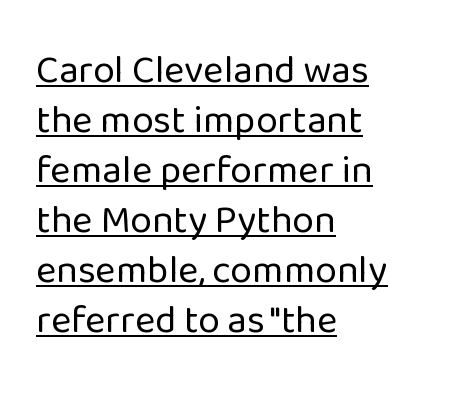
Ordinary non-slanted type is in use. Heft: none added — not bold. Emphasis is given by a line drawn under the lettering. Think of a printed novel: that variable character pitch is what you see here.
